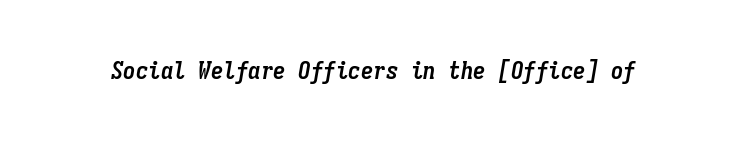
Letters rest on an invisible, unmarked baseline. Italic? Definitely — the glyphs are oblique. Thick stems and heavy bowls — unmistakably bold. Honestly, the letter spacing is just normal — you wouldn't notice it.
